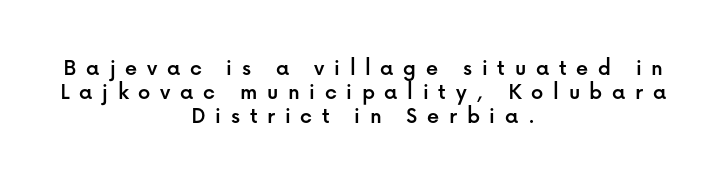
{"italic": "no", "underline": "no", "align": "center", "line_spacing": "tight", "line_spacing_ratio": 1.0, "letter_spacing": "wide", "letter_spacing_em": 0.4, "glyph_px": 24}
